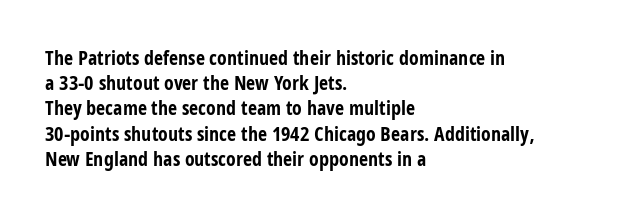
The space directly below the letters is spotless. This rendering uses left alignment, leaving the right contour irregular. The typography opts for an upright posture over an oblique one. Each word holds together tightly as a unit, with standard inter-letter gaps. Pretty heavy lettering here — definitely bold.
